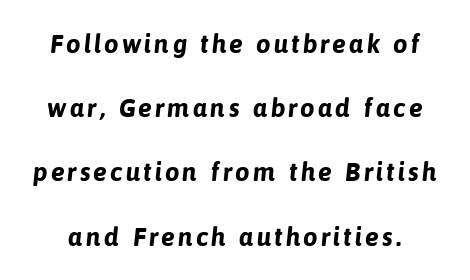
The image shows 26 px bold type; set loose line spacing (2.47x), not underlined.
